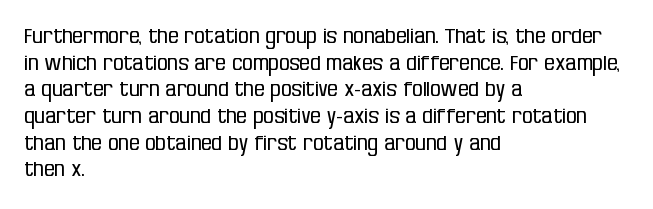
Summary of weight: not heavy and not bold. The vertical gap from one line to the next is medium. The type is set solid horizontally, with unmodified tracking. No italicization has been applied; the sample stays upright. The paragraph shown leans on its left margin. The gap between lines stays unmarked.
